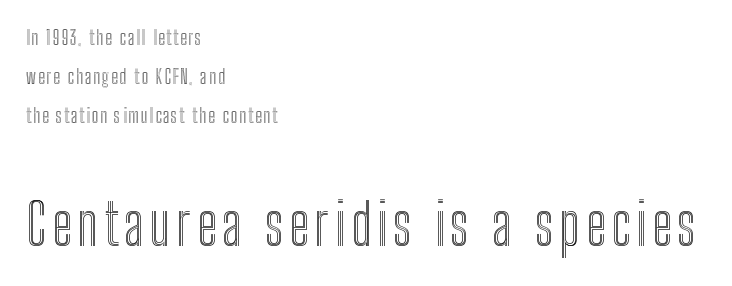
Looks like regular typesetting: each glyph gets only the width it needs. The lines are spread far apart with generous leading. Style check: upright. Line starts are locked; line ends wander. Look at the glyph heights: the lower group is clearly the bigger setting. The gap between lines stays unmarked.
